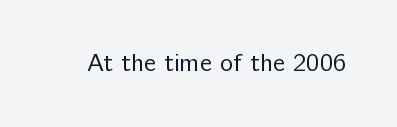
The image shows 25 px text type, upright; set normal letter spacing, not underlined.
